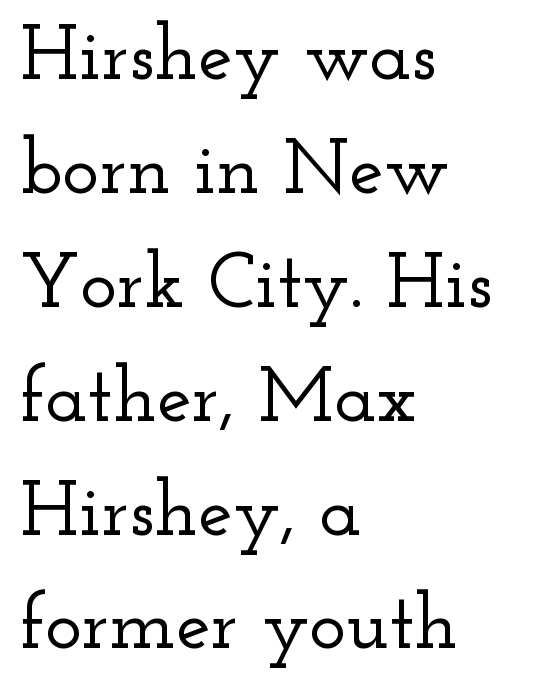
Q: Is the text italic (slanted)? A: No, it is upright.
Q: Is the typeface a serif or a sans-serif typeface? A: Serif.
Q: Is the text underlined? A: No.
Q: How is the paragraph aligned? A: Left-aligned.
Q: Is the spacing between letters normal or unusually wide? A: Normal.
Q: Is the spacing between lines tight, normal or loose? A: Normal.
Q: Width (condensed, normal, or wide)? A: Wide.
Q: Stroke contrast? A: Low.
Q: x-height? A: Small.
Q: Monospaced? A: No.
